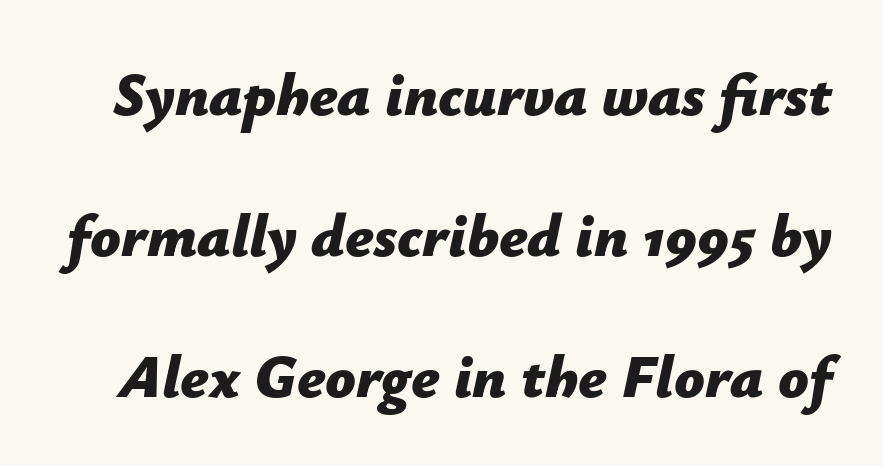
{"italic": "yes", "lean": "right", "slant_degrees": 12, "bold": "yes", "weight": "bold", "width": "normal", "stroke_contrast": "low", "x_height": "medium", "monospaced": "no", "underline": "no", "line_spacing": "loose", "line_spacing_ratio": 2.35, "letter_spacing": "normal", "letter_spacing_em": 0.0, "glyph_px": 60}
